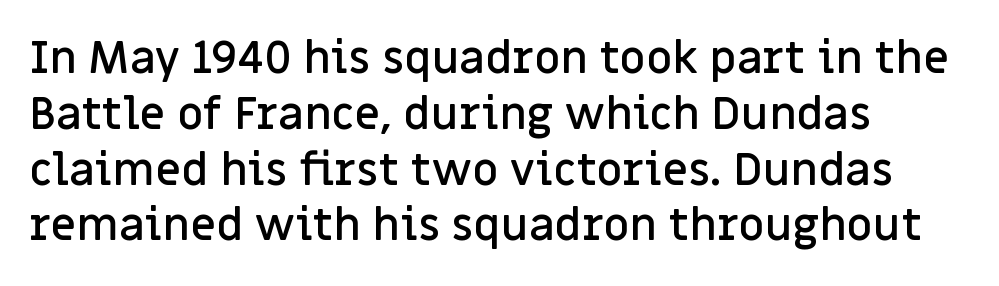
The image shows 45 px semibold sans-serif type, upright; set left-aligned, line spacing 1.24x, normal letter spacing, not underlined; low stroke contrast and a large x-height.
